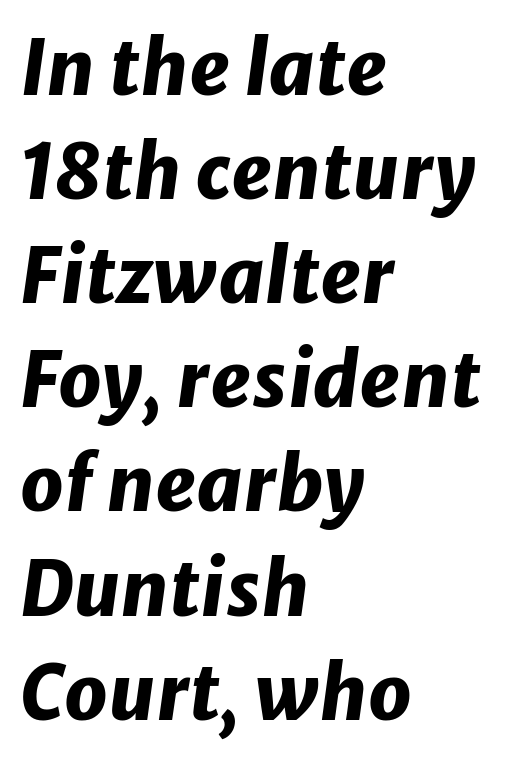
The image shows 76 px heavy type, italic (leaning right); set left-aligned, normal line spacing (1.37x), normal letter spacing, not underlined; low stroke contrast and a medium x-height.
